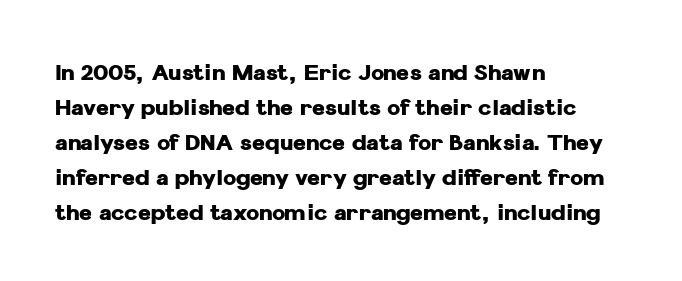
The image shows 22 px bold type, upright; set left-aligned, normal line spacing (1.59x), normal letter spacing, not underlined.
